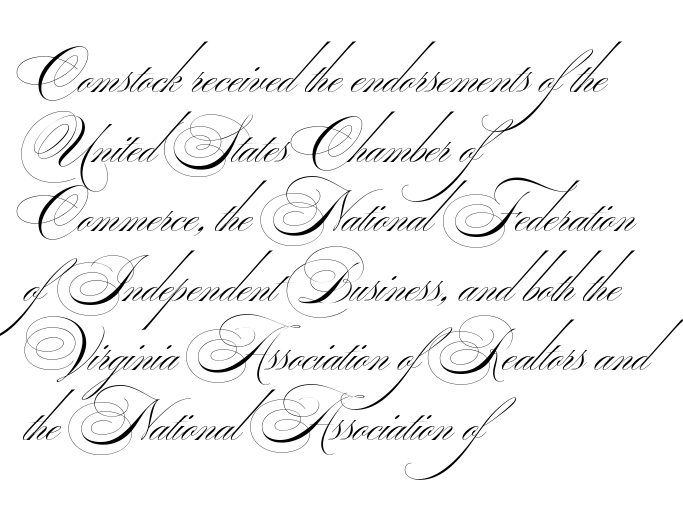
{"serif": "no", "bold": "no", "weight": "thin", "width": "wide", "stroke_contrast": "medium", "monospaced": "no", "underline": "no", "align": "left", "line_spacing_ratio": 1.2, "letter_spacing": "normal", "letter_spacing_em": 0.0, "glyph_px": 58}
